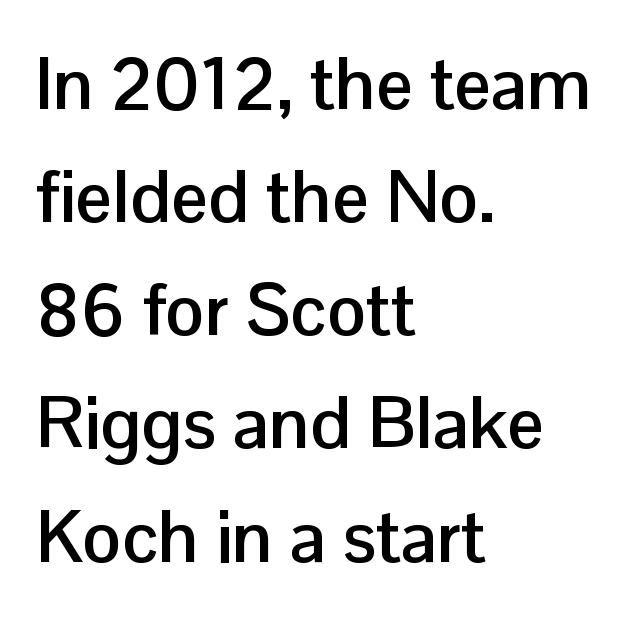
The image shows 73 px semibold sans-serif type, upright; set left-aligned, normal line spacing (1.55x), normal letter spacing, not underlined; low stroke contrast and a medium x-height.
